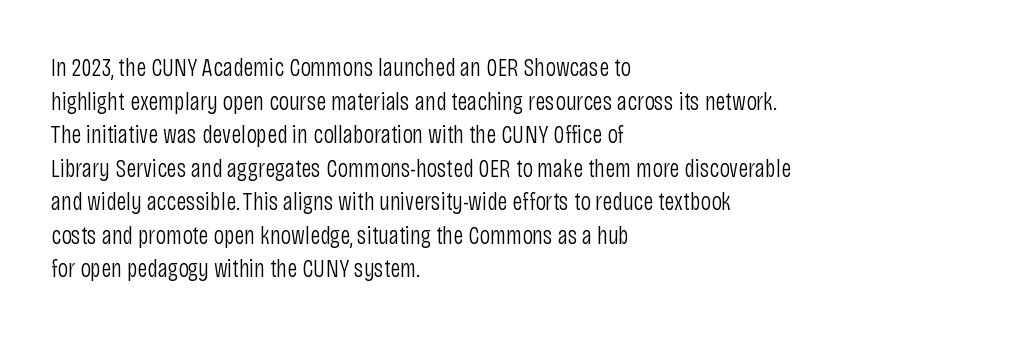
Q: Is the text bold? A: No.
Q: Is the text italic (slanted)? A: No, it is upright.
Q: Is the text underlined? A: No.
Q: How is the paragraph aligned? A: Left-aligned.
Q: Is the spacing between letters normal or unusually wide? A: Normal.
Q: Is the spacing between lines tight, normal or loose? A: Normal.
